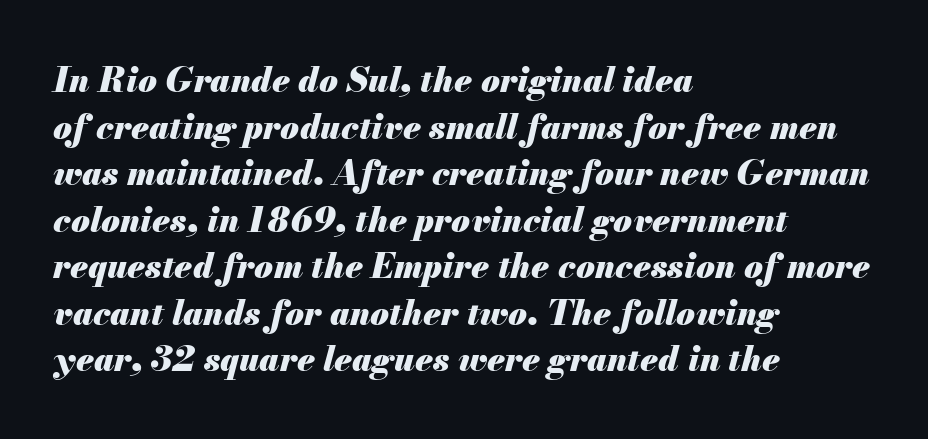
The image shows 34 px heavy type, italic (leaning right); set left-aligned, normal line spacing (1.37x), normal letter spacing, not underlined; medium stroke contrast and a small x-height.
